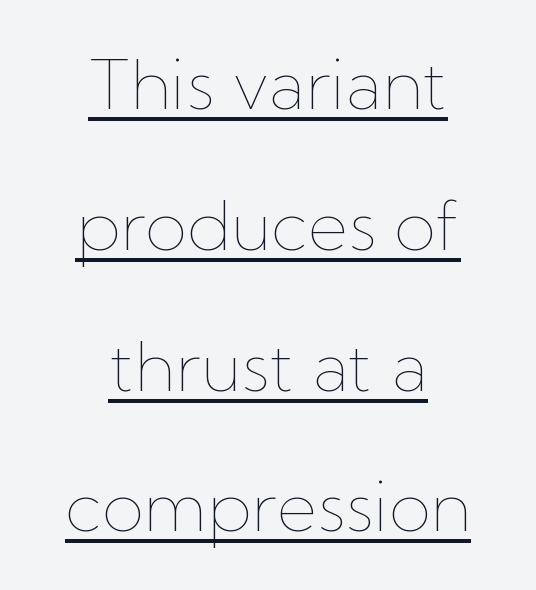
Honestly, the rows look like they've been pulled way apart. A typesetter would call this proportional, since set widths differ per character. No extra tracking has been applied to these lines. These characters rest on top of a visible drawn line. Unlike italic type, these characters show no tilt at all. Compared with a flush-left layout, this one balances lines on the center instead.
